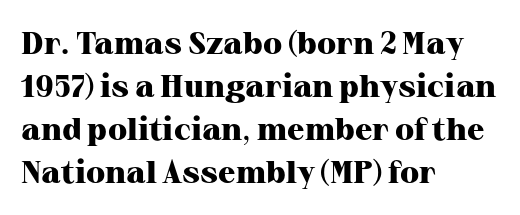
{"serif": "yes", "italic": "no", "bold": "yes", "weight": "heavy", "width": "normal", "stroke_contrast": "high", "x_height": "medium", "monospaced": "no", "underline": "no", "align": "left", "line_spacing": "normal", "line_spacing_ratio": 1.34, "letter_spacing": "normal", "letter_spacing_em": 0.0, "glyph_px": 32}
